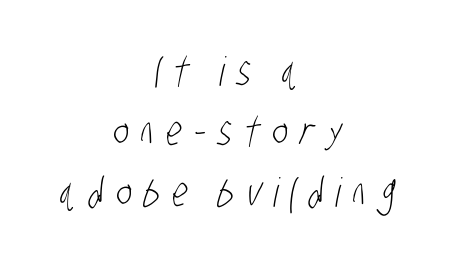
Q: Is the text bold? A: No.
Q: Is the typeface a serif or a sans-serif typeface? A: Sans-serif.
Q: Is the text underlined? A: No.
Q: How is the paragraph aligned? A: Centered.
Q: Is the spacing between letters normal or unusually wide? A: Unusually wide.
Q: Is the spacing between lines tight, normal or loose? A: Normal.
Q: Width (condensed, normal, or wide)? A: Condensed.
Q: Stroke contrast? A: Low.
Q: x-height? A: Large.
Q: Monospaced? A: No.
